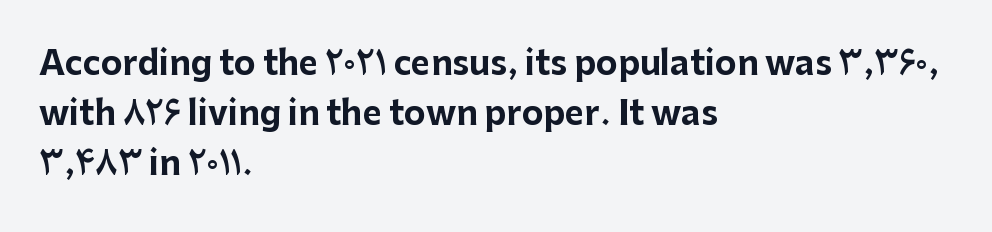
The image shows 33 px bold sans-serif type, upright; set left-aligned, normal line spacing (1.51x), normal letter spacing, not underlined; low stroke contrast and a medium x-height.
